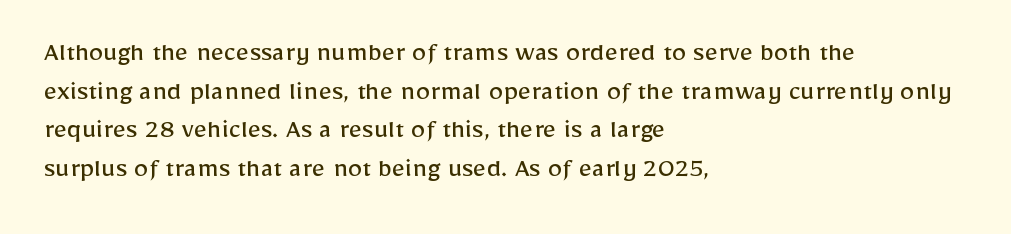
Proportional: the letters do not fall into vertical columns. The font family rendered here belongs to the sans-serif group. Does the copy run flush right? No — it runs flush left. The type is set solid horizontally, with unmodified tracking.
